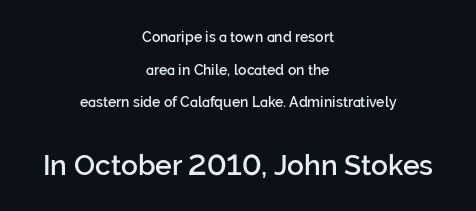
The image shows 28 px semibold sans-serif type, upright; set centered, loose line spacing (2.33x), normal letter spacing, not underlined; the second (bottom) block is 2.0x larger; low stroke contrast and a medium x-height.
